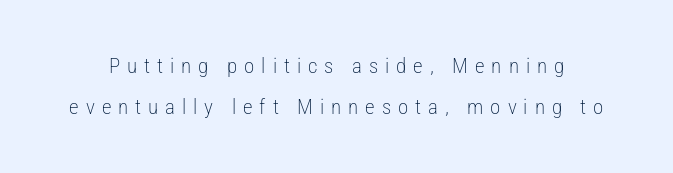
{"italic": "no", "bold": "no", "underline": "no", "line_spacing": "loose", "line_spacing_ratio": 1.95, "letter_spacing": "wide", "letter_spacing_em": 0.33, "glyph_px": 21}
